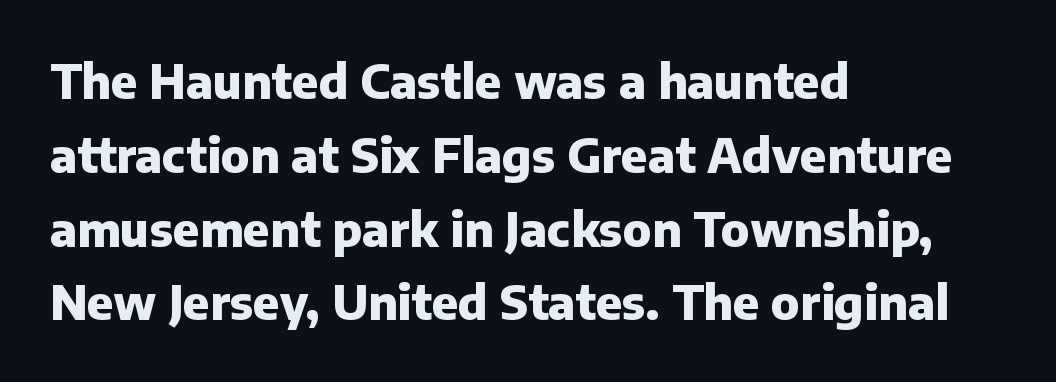
The image shows 47 px heavy sans-serif type, upright; set left-aligned, normal line spacing (1.57x), normal letter spacing, not underlined; low stroke contrast and a medium x-height.
